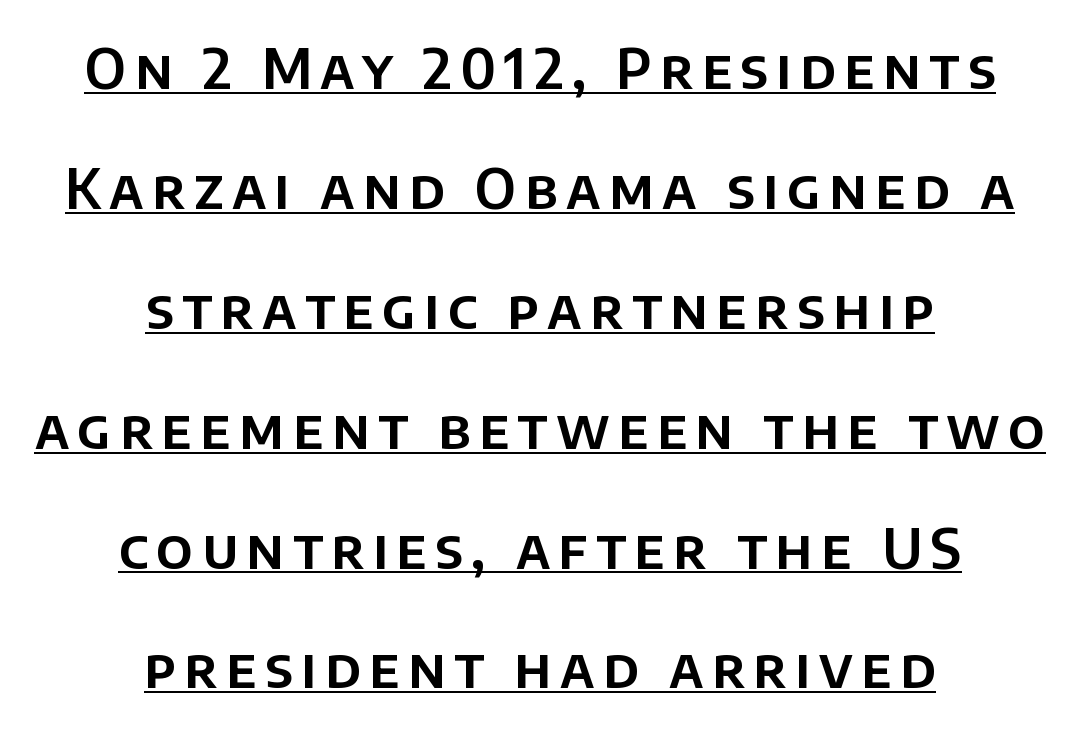
The image shows 55 px sans-serif type, upright; set centered, loose line spacing (2.18x), underlined; low stroke contrast and a large x-height.
